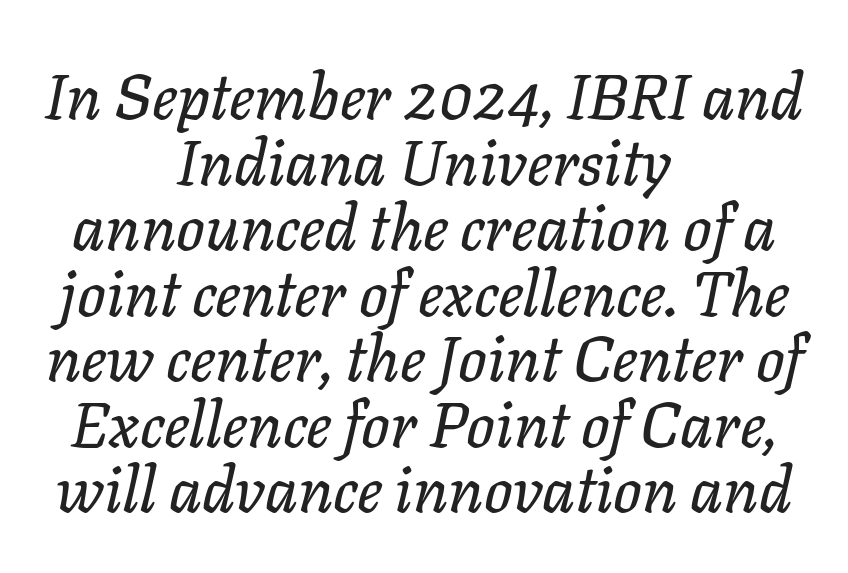
{"italic": "yes", "lean": "right", "slant_degrees": 11, "width": "normal", "stroke_contrast": "low", "x_height": "medium", "monospaced": "no", "underline": "no", "align": "center", "line_spacing": "tight", "line_spacing_ratio": 1.04, "letter_spacing": "normal", "letter_spacing_em": 0.0, "glyph_px": 63}
